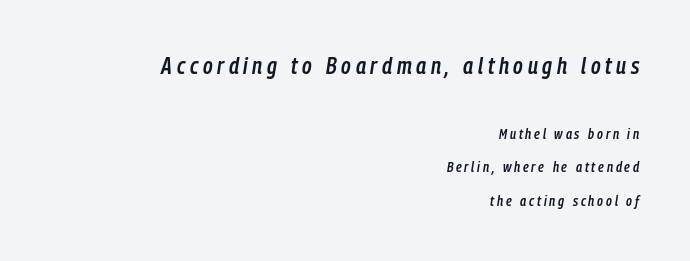
{"italic": "yes", "lean": "right", "slant_degrees": 9, "bold": "semi", "underline": "no", "align": "right", "line_spacing": "loose", "line_spacing_ratio": 2.4, "letter_spacing": "wide", "letter_spacing_em": 0.2, "larger_block": "first", "size_ratio": 1.64, "glyph_px": 23}
